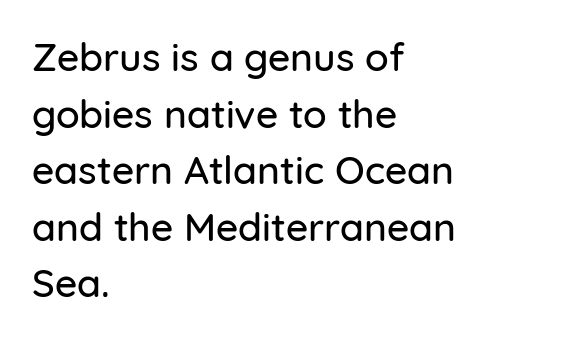
The glyphs are unaccompanied by any horizontal stroke below them. The tracking reads as untouched default to a designer's eye. Is this a sans? Yes — the strokes have no serifs. Think of a printed novel: that variable character pitch is what you see here. The typesetter chose a ragged-right arrangement here.
